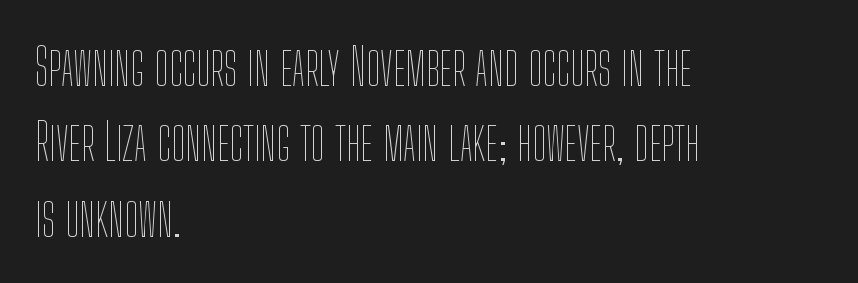
Q: Is the text bold? A: No.
Q: Is the text italic (slanted)? A: No, it is upright.
Q: Is the text underlined? A: No.
Q: How is the paragraph aligned? A: Left-aligned.
Q: Is the spacing between letters normal or unusually wide? A: Normal.
Q: Is the spacing between lines tight, normal or loose? A: Normal.
Q: Width (condensed, normal, or wide)? A: Condensed.
Q: Stroke contrast? A: Low.
Q: x-height? A: Medium.
Q: Monospaced? A: No.
